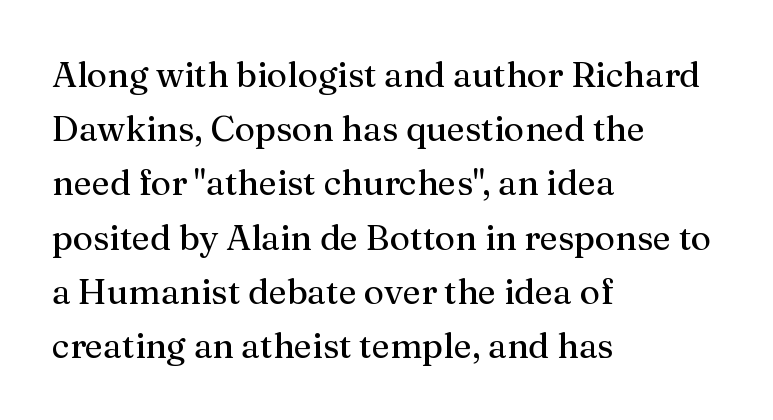
Q: Is the text bold? A: No.
Q: Is the text italic (slanted)? A: No, it is upright.
Q: Is the typeface a serif or a sans-serif typeface? A: Serif.
Q: Is the text underlined? A: No.
Q: How is the paragraph aligned? A: Left-aligned.
Q: Is the spacing between letters normal or unusually wide? A: Normal.
Q: Is the spacing between lines tight, normal or loose? A: Normal.
Q: Width (condensed, normal, or wide)? A: Normal.
Q: Stroke contrast? A: Medium.
Q: x-height? A: Medium.
Q: Monospaced? A: No.
